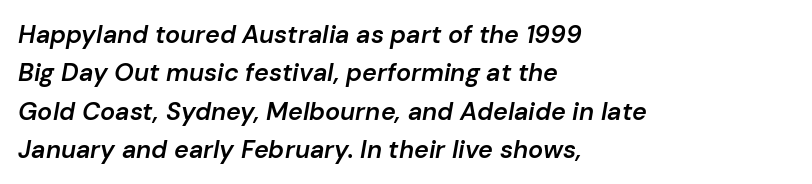
The image shows 25 px text type, italic (leaning right); set left-aligned, normal line spacing (1.54x), normal letter spacing, not underlined.
